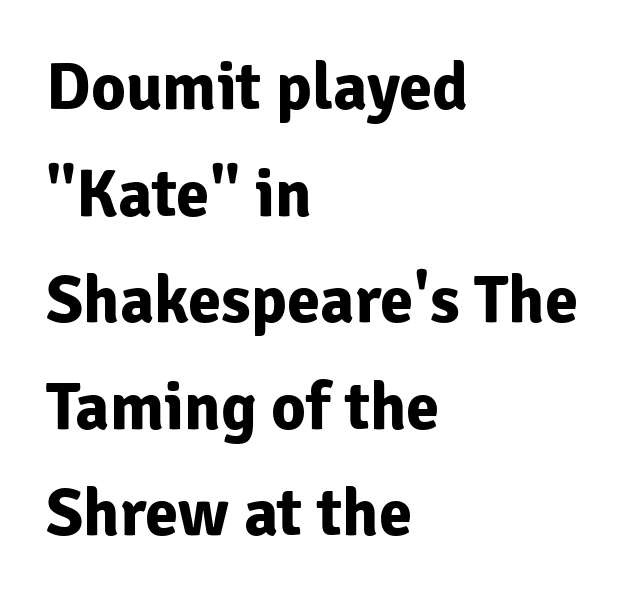
Q: Is the text bold? A: Yes.
Q: Is the text italic (slanted)? A: No, it is upright.
Q: Is the typeface a serif or a sans-serif typeface? A: Sans-serif.
Q: Is the text underlined? A: No.
Q: How is the paragraph aligned? A: Left-aligned.
Q: Is the spacing between letters normal or unusually wide? A: Normal.
Q: Is the spacing between lines tight, normal or loose? A: Normal.
Q: Width (condensed, normal, or wide)? A: Normal.
Q: Stroke contrast? A: Low.
Q: x-height? A: Medium.
Q: Monospaced? A: No.
